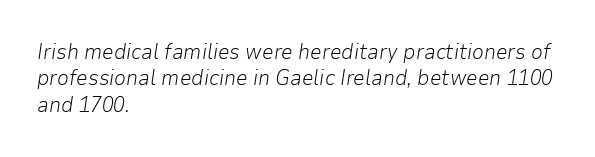
{"italic": "yes", "lean": "right", "slant_degrees": 9, "bold": "no", "underline": "no", "align": "left", "line_spacing": "normal", "line_spacing_ratio": 1.26, "letter_spacing": "normal", "letter_spacing_em": 0.0, "glyph_px": 21}
